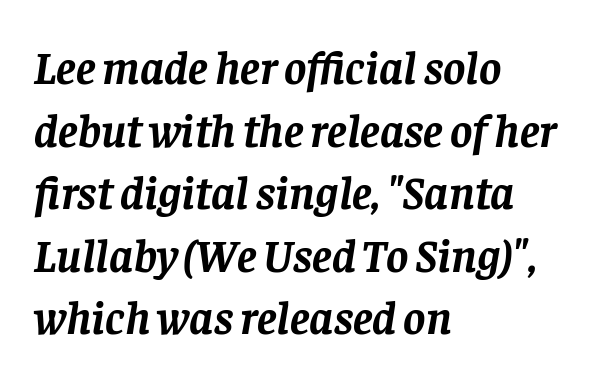
{"serif": "yes", "italic": "yes", "lean": "right", "slant_degrees": 8, "bold": "yes", "weight": "semibold", "width": "normal", "stroke_contrast": "low", "x_height": "large", "monospaced": "no", "underline": "no", "align": "left", "line_spacing": "normal", "line_spacing_ratio": 1.33, "letter_spacing": "normal", "letter_spacing_em": 0.0, "glyph_px": 47}
